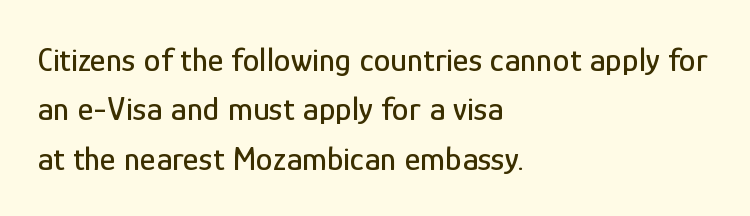
The image shows 34 px condensed sans-serif type, upright; set left-aligned, normal line spacing (1.45x), normal letter spacing, not underlined; low stroke contrast and a medium x-height.
